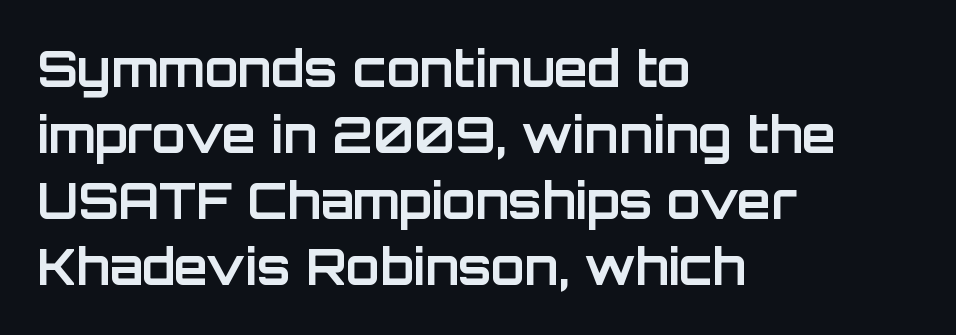
Q: Is the text bold? A: Yes.
Q: Is the text italic (slanted)? A: No, it is upright.
Q: Is the typeface a serif or a sans-serif typeface? A: Sans-serif.
Q: Is the text underlined? A: No.
Q: How is the paragraph aligned? A: Left-aligned.
Q: Is the spacing between letters normal or unusually wide? A: Normal.
Q: Is the spacing between lines tight, normal or loose? A: Normal.
Q: Width (condensed, normal, or wide)? A: Normal.
Q: Stroke contrast? A: Low.
Q: x-height? A: Large.
Q: Monospaced? A: No.
